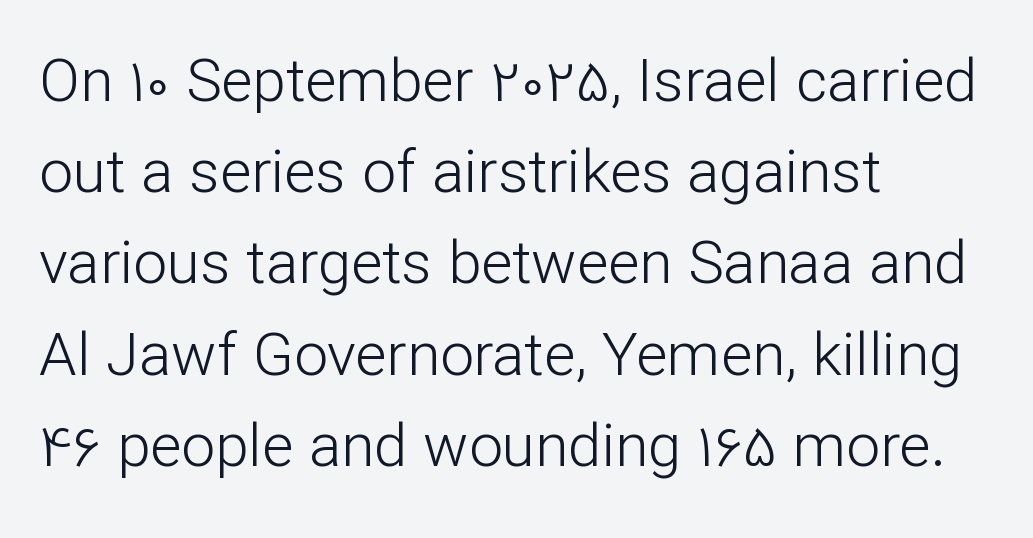
Q: Is the text bold? A: No.
Q: Is the text italic (slanted)? A: No, it is upright.
Q: Is the typeface a serif or a sans-serif typeface? A: Sans-serif.
Q: Is the text underlined? A: No.
Q: How is the paragraph aligned? A: Left-aligned.
Q: Is the spacing between letters normal or unusually wide? A: Normal.
Q: Is the spacing between lines tight, normal or loose? A: Normal.
Q: Width (condensed, normal, or wide)? A: Normal.
Q: Stroke contrast? A: Low.
Q: x-height? A: Medium.
Q: Monospaced? A: No.
